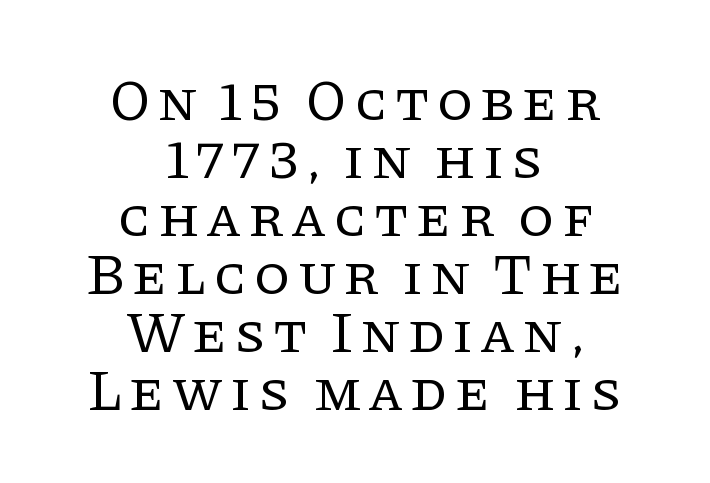
Any mark beneath the type? The region is blank. No letter is thick-stroked: the sample isn't bold. The passage shown stacks its lines with hardly any gap. Is this a fixed-width face? No — the glyphs have proportional, varying widths.
